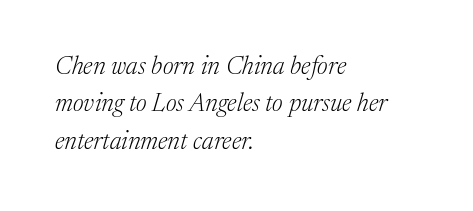
Q: Is the text bold? A: No.
Q: Is the text italic (slanted)? A: Yes, it leans right by about 17 degrees.
Q: Is the text underlined? A: No.
Q: How is the paragraph aligned? A: Left-aligned.
Q: Is the spacing between letters normal or unusually wide? A: Normal.
Q: Is the spacing between lines tight, normal or loose? A: Normal.
